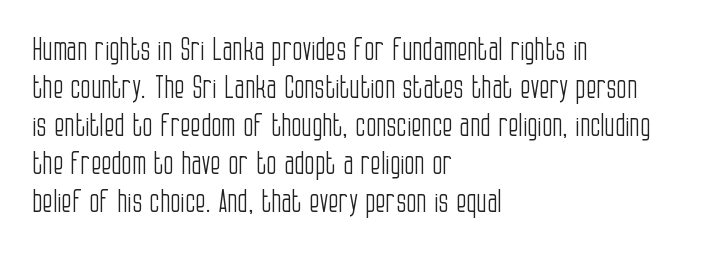
The image shows 30 px light, condensed sans-serif type, upright; set left-aligned, normal line spacing (1.27x), normal letter spacing, not underlined; low stroke contrast and a large x-height.
